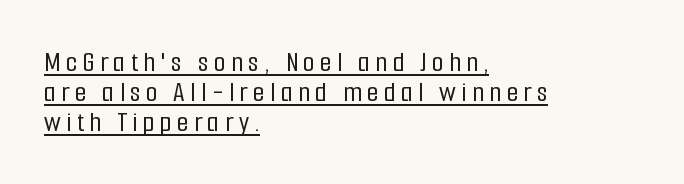
The image shows 30 px condensed sans-serif type, upright; set left-aligned, tight line spacing (1.0x), underlined; low stroke contrast and a medium x-height.
